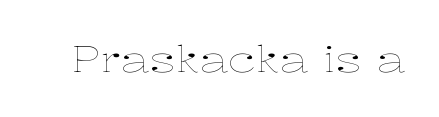
{"italic": "no", "bold": "no", "weight": "thin", "width": "wide", "stroke_contrast": "low", "x_height": "medium", "monospaced": "no", "underline": "no", "letter_spacing": "normal", "letter_spacing_em": 0.0, "glyph_px": 36}
